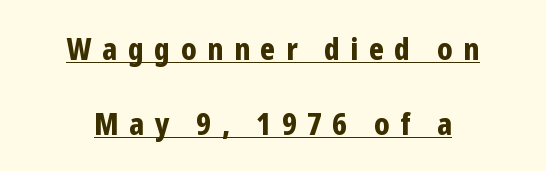
The tracking reads as deliberately expanded to a designer's eye. In terms of posture, this sample is upright. Teacher's note: observe the equal gaps on both sides — that is centered alignment. Honestly, the underline is the first thing you notice here.
